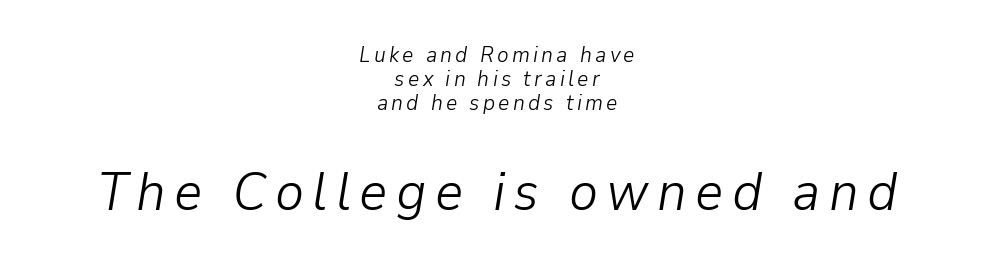
The passage shown is typed in a proportional face where columns would drift. Notice how the stems are inclined rather than vertical — that's the hallmark of italics. This reads as an unemphasized weight, regular at the heaviest. Between these two stacked blocks, the lower one wins on size. Is the block centered? Yes — each line is placed symmetrically about the middle. A bare baseline throughout the passage.
